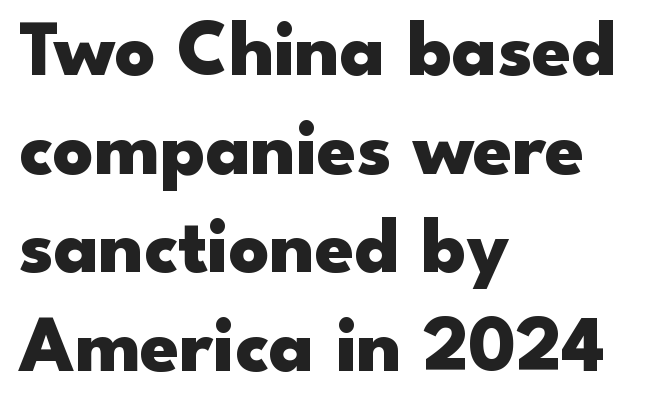
Compared with typical body copy, the letter spacing here is the same. You could not count columns in this text — the font is proportionally spaced. No word sits above an underline. Horizontal bands of white between lines are of average thickness. The lettering stays uniformly vertical, giving the passage a roman look.
